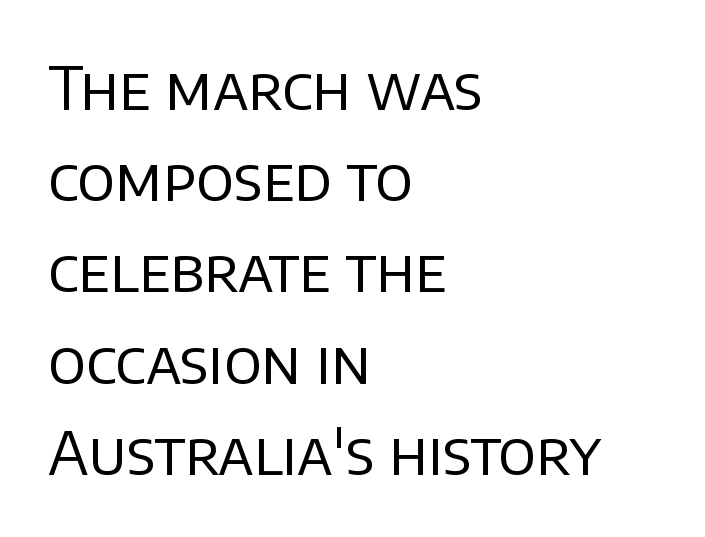
Stroke thickness stays within the range of a standard reading face or lighter. The type family on display is of the sans-serif kind. Caption: multi-line text, flush left, ragged right. A roman cut, with each character standing at attention. These lines are rendered in a variable-pitch font.
